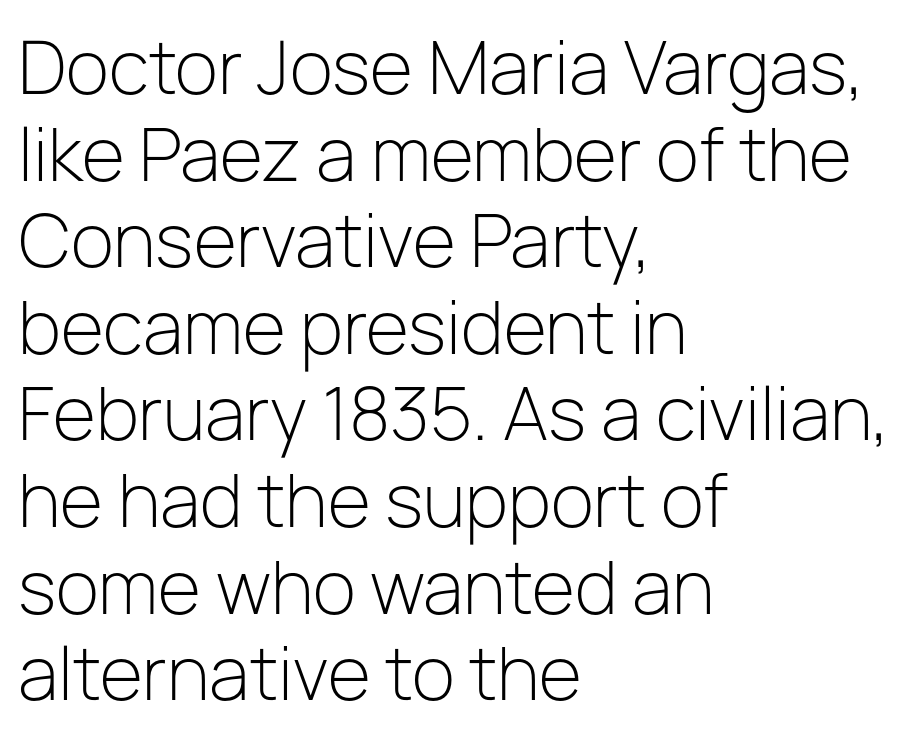
Note: no serifs on the glyphs. Does the copy run flush right? No — it runs flush left. Varying glyph widths throughout — classic text-font behaviour. Beneath every word, the page is bare. No chunkiness to these letters — they're not bold.
